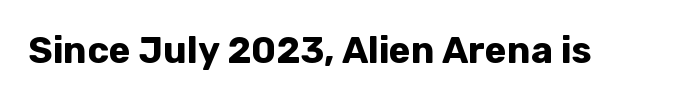
A typesetter would call this zero additional tracking. The zone under the glyphs is completely vacant. The designer went with a sans here, leaving each stem footless. Here the designer chose a conventional face with non-uniform glyph widths. Do the letters lean? They stand straight.
